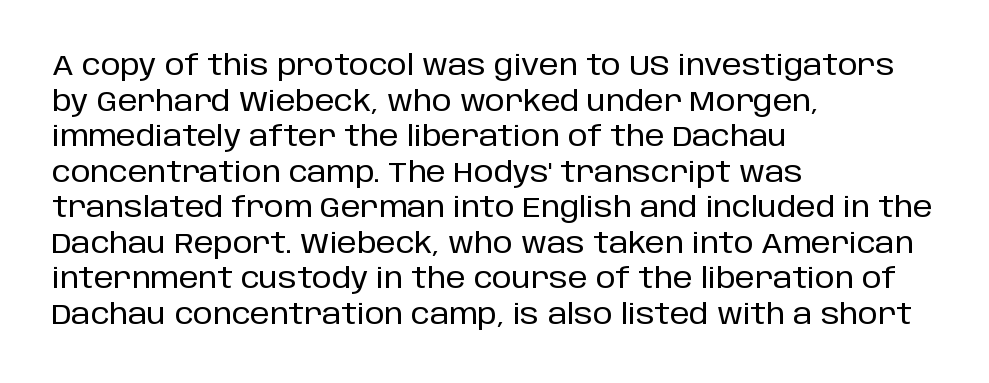
Q: Is the text italic (slanted)? A: No, it is upright.
Q: Is the typeface a serif or a sans-serif typeface? A: Sans-serif.
Q: Is the text underlined? A: No.
Q: How is the paragraph aligned? A: Left-aligned.
Q: Is the spacing between letters normal or unusually wide? A: Normal.
Q: Is the spacing between lines tight, normal or loose? A: Normal.
Q: Width (condensed, normal, or wide)? A: Normal.
Q: Stroke contrast? A: Low.
Q: x-height? A: Large.
Q: Monospaced? A: No.
